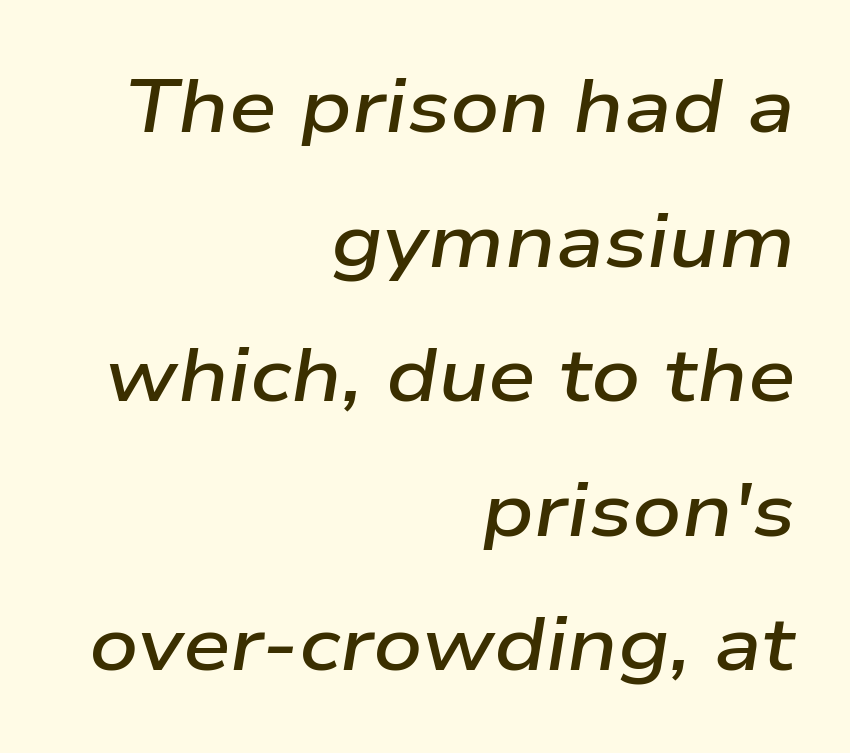
Characters follow at the spacing the type designer built in. Students, this is semibold: more ink than regular, less than bold. Does the copy run flush right? Yes — the right margin is perfectly even. Underlining? Definitely not there.
